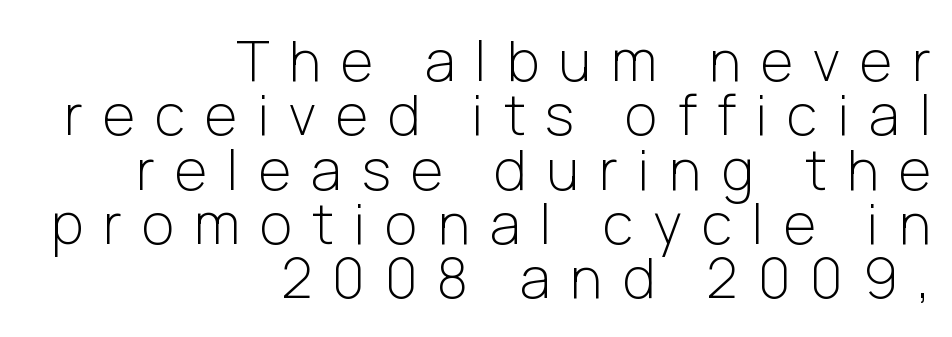
The weight tops out at a normal text grade. Look at the tracking — it's clearly loosened, letters drifting apart. Very little white space separates one row of letters from the next. This is the regular roman posture of the typeface. A typesetter would label this face a sans. Looks like regular typesetting: each glyph gets only the width it needs.
